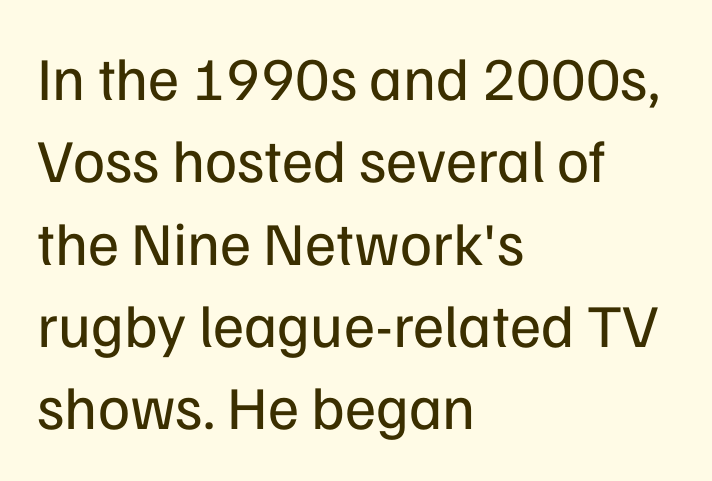
The image shows 61 px regular-weight sans-serif type, upright; set left-aligned, normal line spacing (1.35x), normal letter spacing, not underlined; low stroke contrast and a medium x-height.
